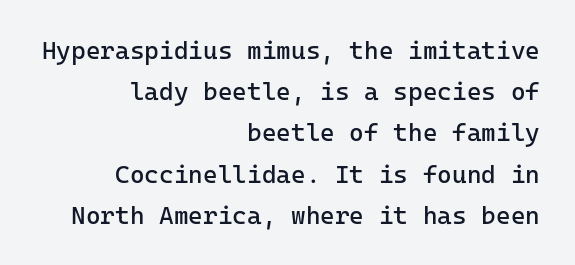
{"italic": "no", "bold": "no", "underline": "no", "align": "right", "line_spacing": "normal", "line_spacing_ratio": 1.65, "letter_spacing": "normal", "letter_spacing_em": 0.0, "glyph_px": 25}
